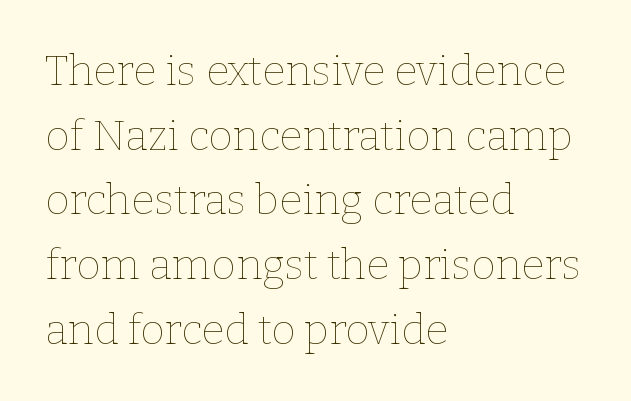
The gap between lines stays unmarked. Looks like regular typesetting: each glyph gets only the width it needs. No letter is thick-stroked: the sample isn't bold. In terms of letterspacing, this is plain default setting.
